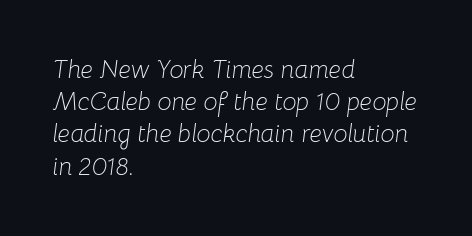
Tall strokes in this sample are angled rather than plumb. Nothing heavy about these letters — not bold at all. Horizontally, the lines are justified to the leading edge only. Each row of text sits above clean, open space.
